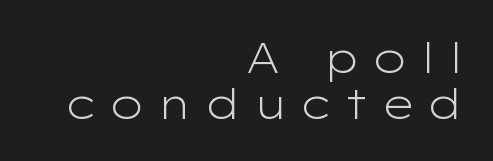
Does the type have serifs? No, each stem ends abruptly. These lines are rendered in a variable-pitch font. Nothing heavy about these letters — not bold at all. Alignment: flush right. Closely set lines give the paragraph a compact silhouette. Characters remain perfectly vertical along every line.
